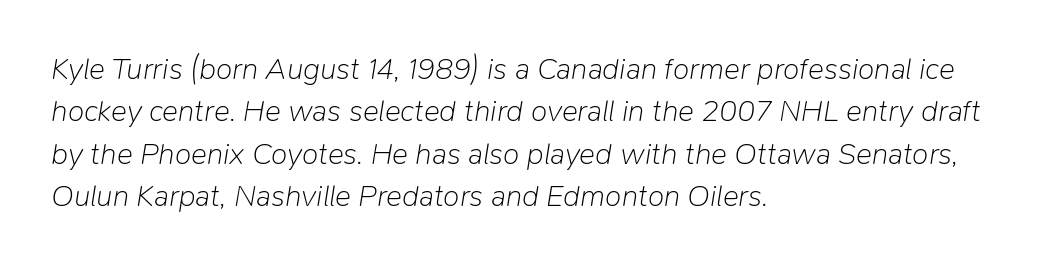
Type without underlining. These glyphs show unthickened strokes, regular width or finer. In terms of leading, this rendering sits right in the middle. Varying glyph widths throughout — classic text-font behaviour. Spacing between characters is what you'd get straight out of the box. Short and long lines alike share a common starting point at left.
